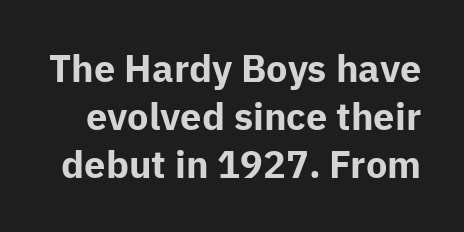
{"serif": "no", "italic": "no", "bold": "yes", "weight": "bold", "width": "normal", "stroke_contrast": "low", "x_height": "medium", "monospaced": "no", "underline": "no", "line_spacing": "normal", "line_spacing_ratio": 1.26, "letter_spacing": "normal", "letter_spacing_em": 0.0, "glyph_px": 38}
